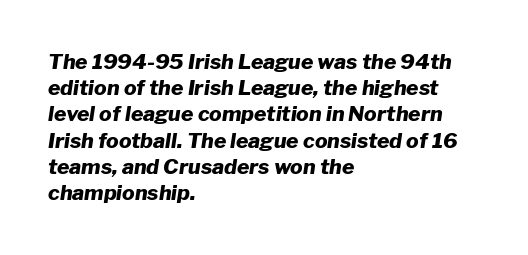
Q: Is the text bold? A: Yes.
Q: Is the text italic (slanted)? A: Yes, it leans right by about 8 degrees.
Q: Is the text underlined? A: No.
Q: How is the paragraph aligned? A: Left-aligned.
Q: Is the spacing between letters normal or unusually wide? A: Normal.
Q: Is the spacing between lines tight, normal or loose? A: Normal.
